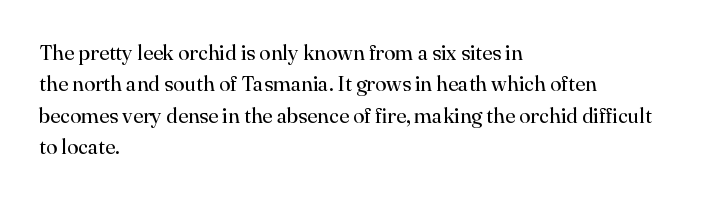
Q: Is the text bold? A: No.
Q: Is the text italic (slanted)? A: No, it is upright.
Q: Is the text underlined? A: No.
Q: How is the paragraph aligned? A: Left-aligned.
Q: Is the spacing between letters normal or unusually wide? A: Normal.
Q: Is the spacing between lines tight, normal or loose? A: Normal.
